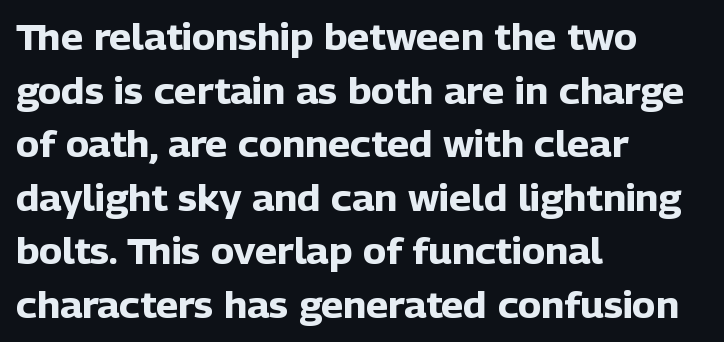
The lettering stays uniformly vertical, giving the passage a roman look. Stroke terminals: plain, sans-serif. If you drew a ruler down the left edge, every line would touch it. Tracking here is standard; glyphs follow each other at the usual distance. Spacing verdict: proportional, widths tailored to each character. The typesetting leans heavy: a genuine bold.
